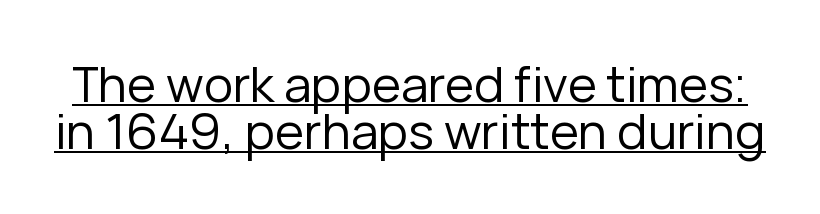
Q: Is the text bold? A: No.
Q: Is the text italic (slanted)? A: No, it is upright.
Q: Is the typeface a serif or a sans-serif typeface? A: Sans-serif.
Q: Is the text underlined? A: Yes.
Q: Is the spacing between letters normal or unusually wide? A: Normal.
Q: Is the spacing between lines tight, normal or loose? A: Tight.
Q: Width (condensed, normal, or wide)? A: Normal.
Q: Stroke contrast? A: Low.
Q: x-height? A: Medium.
Q: Monospaced? A: No.
